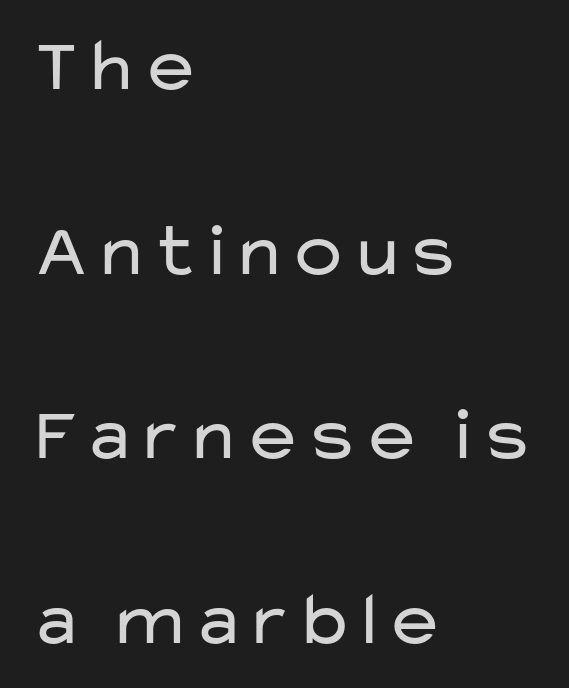
The image shows 76 px regular-weight, wide sans-serif type, upright; set left-aligned, loose line spacing (2.43x), normal letter spacing, not underlined; low stroke contrast and a medium x-height.
